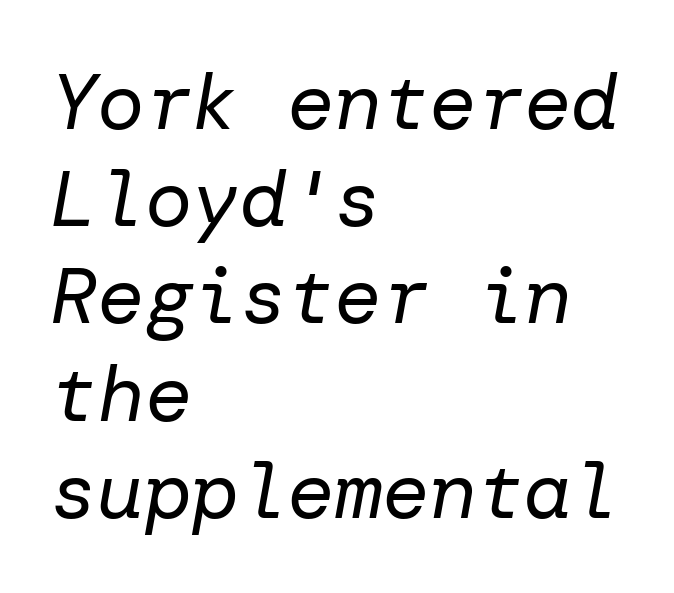
The image shows 79 px regular-weight type, italic (leaning right); set left-aligned, line spacing 1.23x, normal letter spacing, not underlined; low stroke contrast and a medium x-height.
